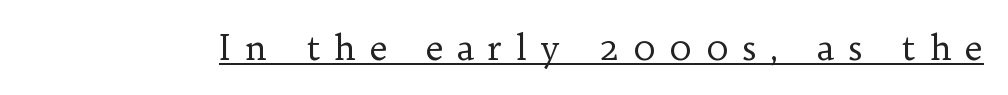
Classification — serif. This sample uses expanded letter spacing, leaving extra air between glyphs. Weight: in the light-to-regular range. The font's upright variant was chosen for this text.
